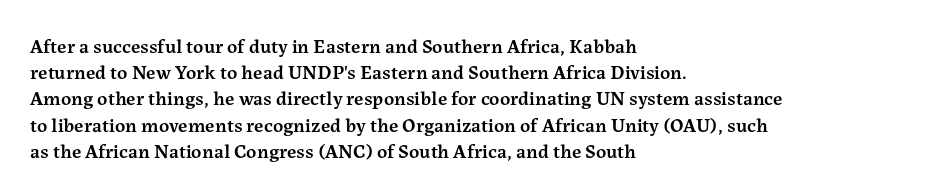
The image shows 20 px text type, upright; set left-aligned, normal line spacing (1.31x), normal letter spacing, not underlined.
